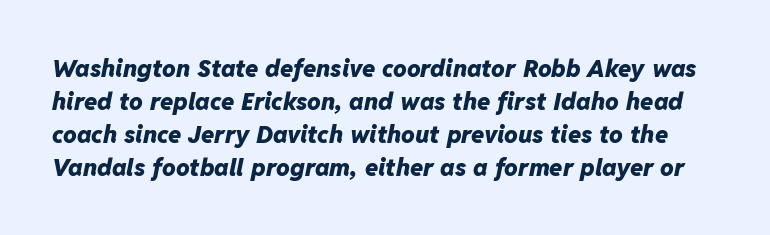
This rendering leaves character spacing at its baseline value. Unmarked baselines from the first word to the last. You can tell it's italic because the verticals aren't actually vertical. Summary of weight: heavy, a full bold. Vertical spacing — default.
